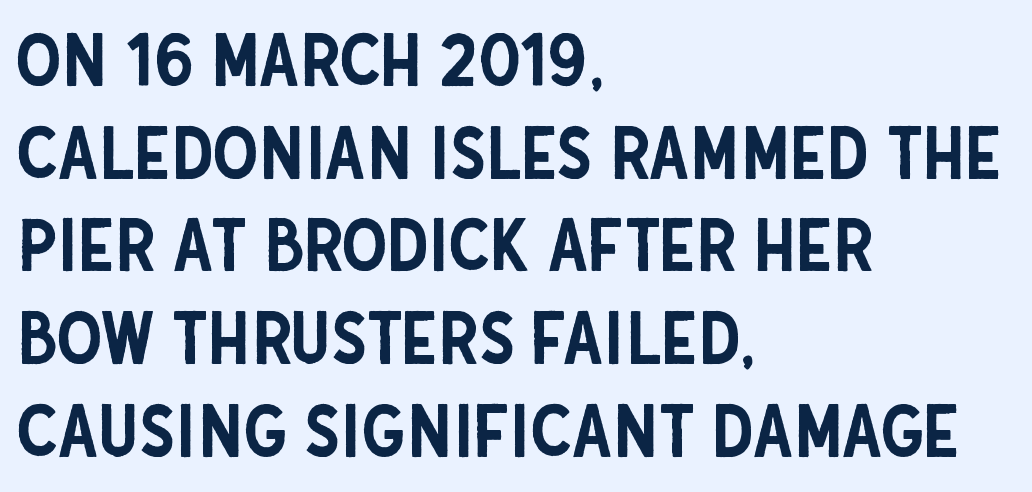
The glyphs are unaccompanied by any horizontal stroke below them. In CSS terms this would be text-align: left. The horizontal fit of the characters is conventional and even. Vertical spacing — default. The letters advance in unequal steps, a hallmark of proportional type.
